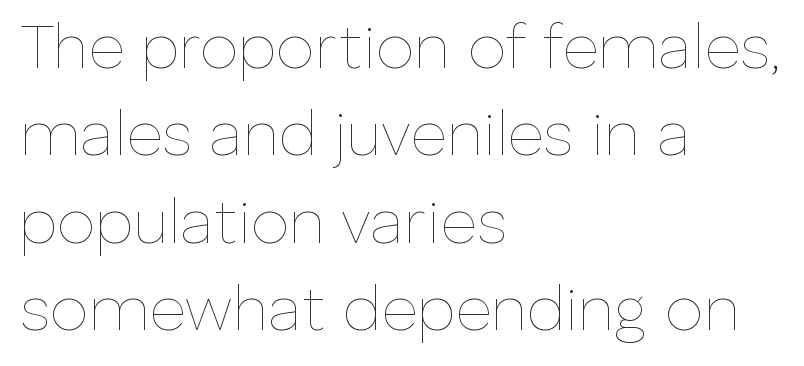
{"italic": "no", "bold": "no", "weight": "thin", "width": "normal", "stroke_contrast": "low", "x_height": "medium", "monospaced": "no", "underline": "no", "align": "left", "line_spacing": "normal", "line_spacing_ratio": 1.41, "letter_spacing": "normal", "letter_spacing_em": 0.0, "glyph_px": 62}
